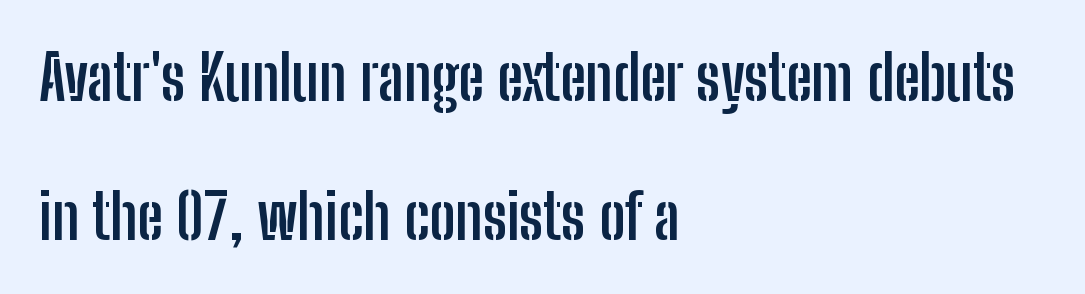
The image shows 63 px semibold, condensed sans-serif type, upright; set left-aligned, loose line spacing (2.21x), normal letter spacing, not underlined; low stroke contrast and a medium x-height.
